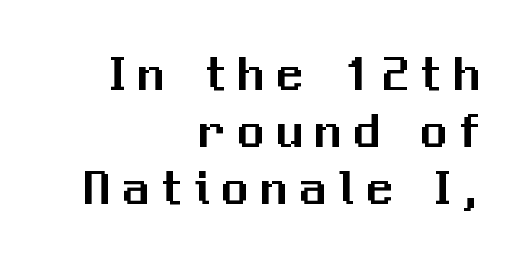
Q: Is the text italic (slanted)? A: No, it is upright.
Q: Is the typeface a serif or a sans-serif typeface? A: Sans-serif.
Q: Is the text underlined? A: No.
Q: How is the paragraph aligned? A: Right-aligned.
Q: Is the spacing between letters normal or unusually wide? A: Unusually wide.
Q: Is the spacing between lines tight, normal or loose? A: Tight.
Q: Width (condensed, normal, or wide)? A: Normal.
Q: Stroke contrast? A: Medium.
Q: x-height? A: Medium.
Q: Monospaced? A: No.
